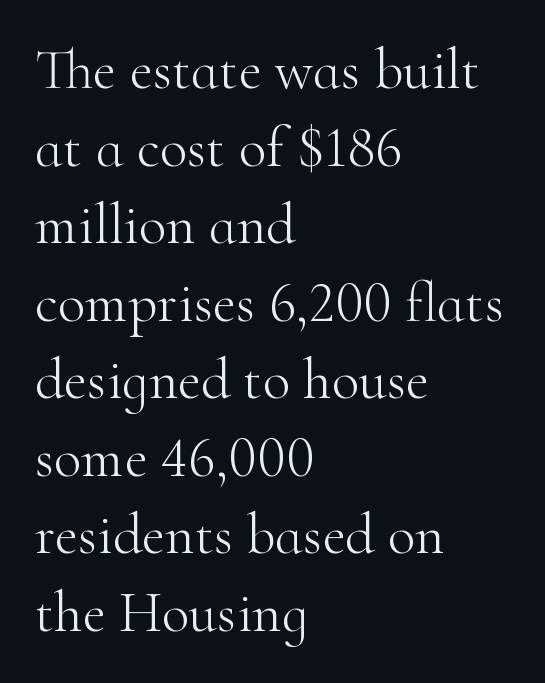
Line beginnings align vertically; line endings do not. A typesetter would call this zero additional tracking. These lines are rendered in a variable-pitch font. The font is comparable to plain body text, perhaps lighter.
